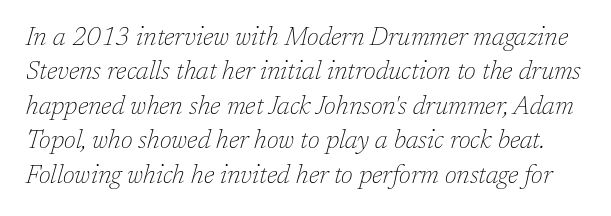
Q: Is the text bold? A: No.
Q: Is the text italic (slanted)? A: Yes, it leans right by about 17 degrees.
Q: Is the text underlined? A: No.
Q: Is the spacing between letters normal or unusually wide? A: Normal.
Q: Is the spacing between lines tight, normal or loose? A: Normal.
